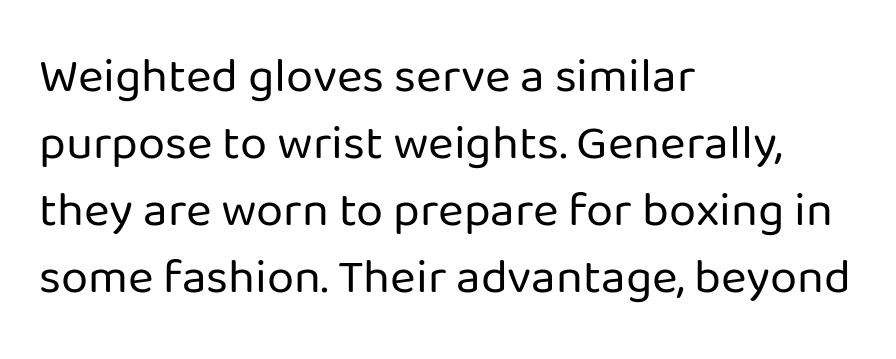
The image shows 49 px regular-weight sans-serif type, upright; set left-aligned, normal line spacing (1.37x), normal letter spacing, not underlined; low stroke contrast and a medium x-height.
